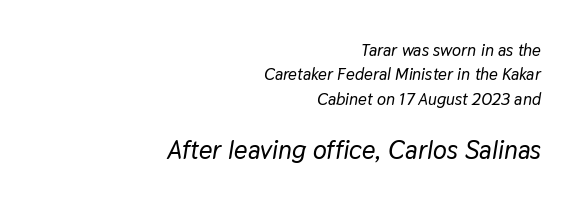
Regarding leading, the lines here are spaced in the standard way. Notice how the stems are inclined rather than vertical — that's the hallmark of italics. This rendering features lettering with no underline. The more generous point size was reserved for the lower chunk.
